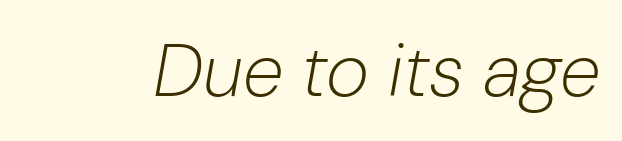
Is this a fixed-width face? No — the glyphs have proportional, varying widths. The typesetting does not lean heavy: it is not bold. Is the letter spacing exaggerated? No — it looks like the ordinary default. Descender tails drop into unmarked territory.
